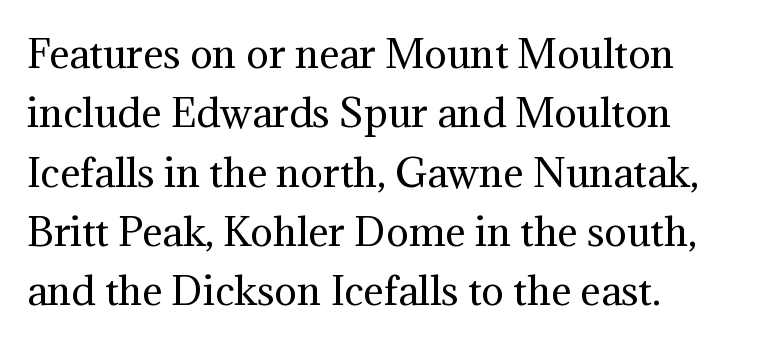
The image shows 38 px regular-weight serif type, upright; set left-aligned, normal line spacing (1.56x), normal letter spacing, not underlined; medium stroke contrast and a medium x-height.
